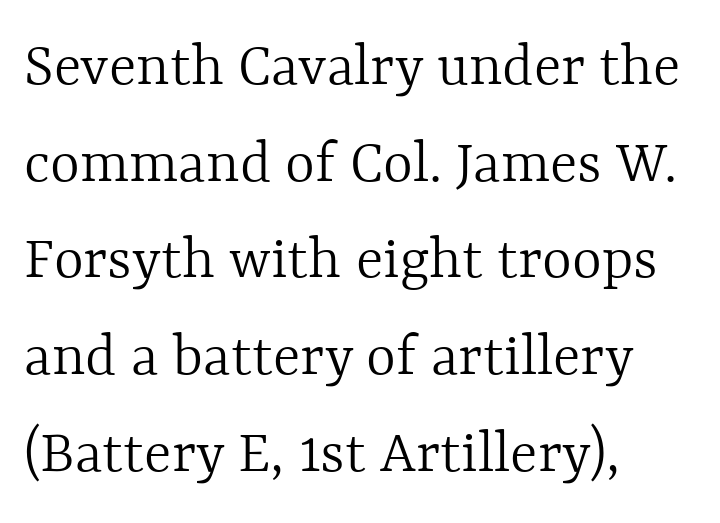
Q: Is the text bold? A: No.
Q: Is the text italic (slanted)? A: No, it is upright.
Q: Is the text underlined? A: No.
Q: How is the paragraph aligned? A: Left-aligned.
Q: Is the spacing between letters normal or unusually wide? A: Normal.
Q: Is the spacing between lines tight, normal or loose? A: Normal.
Q: Width (condensed, normal, or wide)? A: Normal.
Q: x-height? A: Medium.
Q: Monospaced? A: No.
